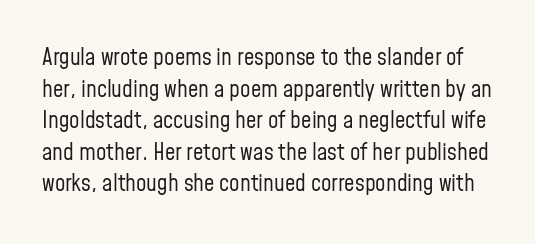
{"italic": "no", "bold": "no", "underline": "no", "line_spacing": "normal", "line_spacing_ratio": 1.37, "letter_spacing": "normal", "letter_spacing_em": 0.0, "glyph_px": 23}
